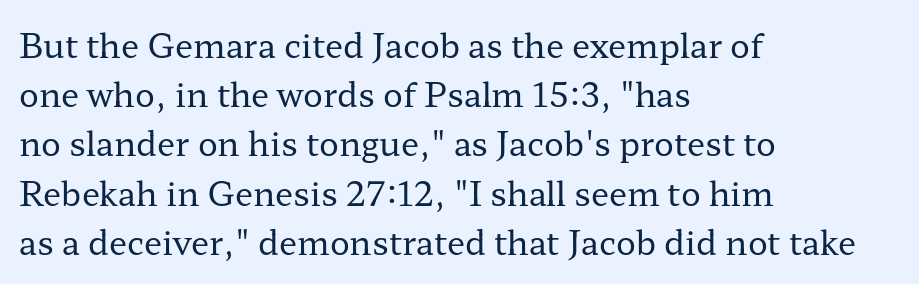
The rag falls on the right side of this text block. Little horizontal feet cap the strokes, marking this as serif type. Each row of text sits above clean, open space. Do the characters align in a grid? No, the font is proportional. Notice how descenders clear the ascenders below comfortably — that's standard leading. Summary of weight: not heavy and not bold.
